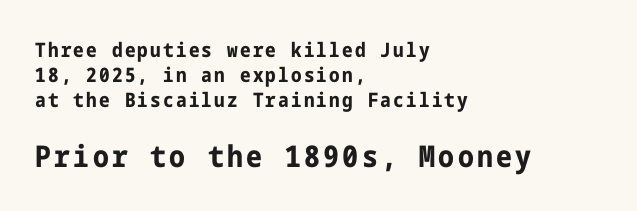
Plenty of ink on the page — the face is bold. It's the straight-up-and-down kind of type. Each row of text sits above clean, open space. The passage is arranged the way most books set body copy — flush left.
